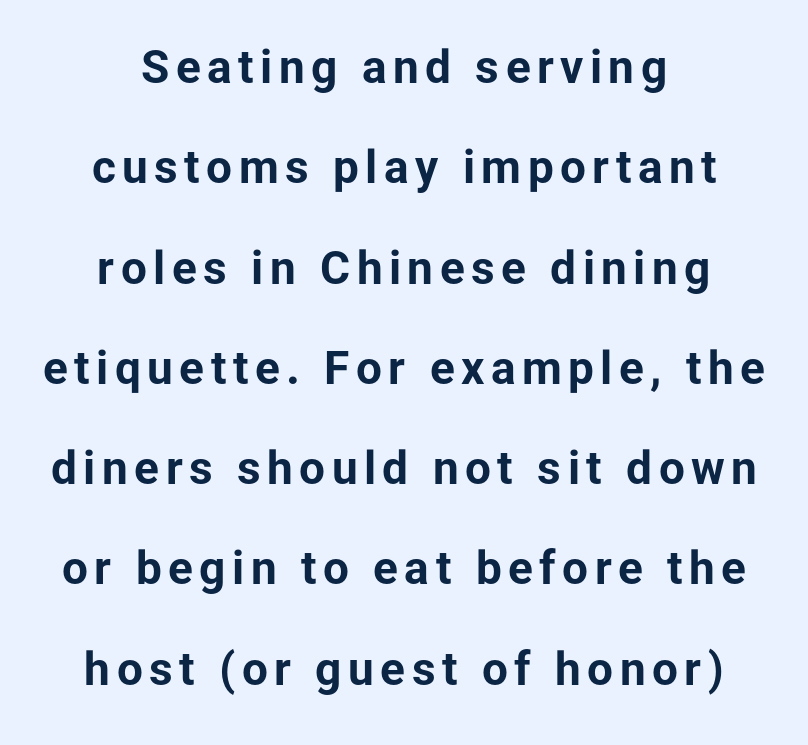
These lines carry a lot of weight — the face is fully bold. Stroke terminals: plain, sans-serif. Honestly, there is no underline to notice here at all. Horizontally, the lines are justified to the midpoint only.
